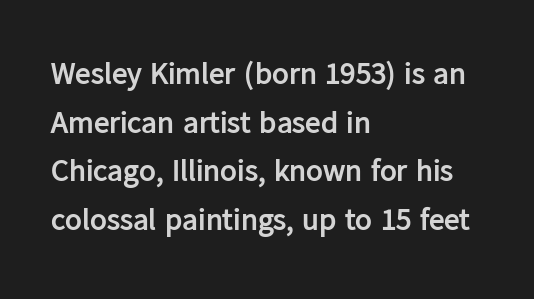
{"serif": "no", "italic": "no", "bold": "yes", "weight": "semibold", "width": "normal", "stroke_contrast": "low", "x_height": "medium", "monospaced": "no", "underline": "no", "align": "left", "line_spacing": "normal", "line_spacing_ratio": 1.57, "letter_spacing": "normal", "letter_spacing_em": 0.0, "glyph_px": 31}
